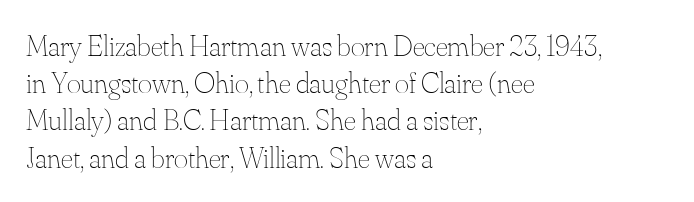
{"italic": "no", "bold": "no", "weight": "thin", "width": "normal", "stroke_contrast": "medium", "x_height": "small", "monospaced": "no", "underline": "no", "align": "left", "line_spacing_ratio": 1.24, "letter_spacing": "normal", "letter_spacing_em": 0.0, "glyph_px": 30}
